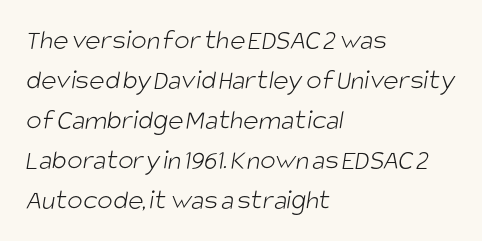
{"serif": "no", "bold": "no", "weight": "light", "width": "condensed", "stroke_contrast": "low", "x_height": "large", "monospaced": "no", "underline": "no", "align": "left", "line_spacing": "normal", "line_spacing_ratio": 1.38, "letter_spacing": "normal", "letter_spacing_em": 0.0, "glyph_px": 29}
